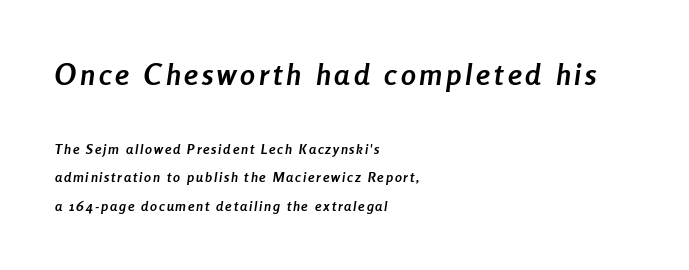
{"italic": "yes", "lean": "right", "slant_degrees": 8, "bold": "yes", "weight": "semibold", "width": "condensed", "stroke_contrast": "low", "x_height": "medium", "monospaced": "no", "underline": "no", "align": "left", "line_spacing": "loose", "line_spacing_ratio": 2.03, "larger_block": "first", "size_ratio": 2.14, "glyph_px": 30}
